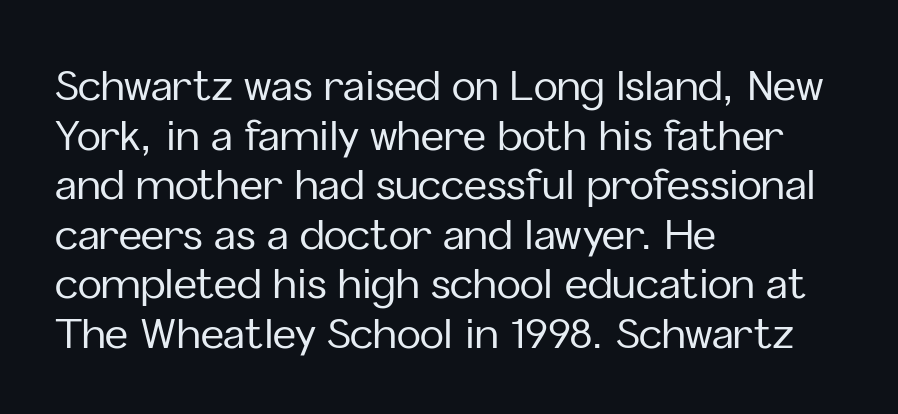
{"serif": "no", "italic": "no", "width": "normal", "stroke_contrast": "low", "x_height": "medium", "monospaced": "no", "underline": "no", "align": "left", "line_spacing_ratio": 1.24, "letter_spacing": "normal", "letter_spacing_em": 0.0, "glyph_px": 40}
